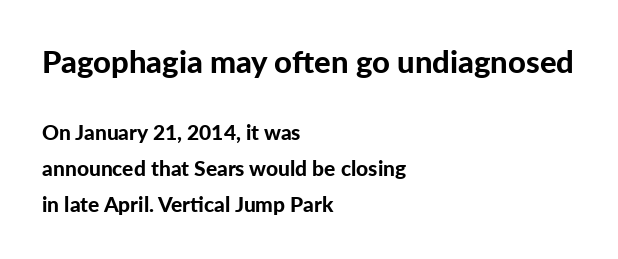
Q: Is the text bold? A: Yes.
Q: Is the text italic (slanted)? A: No, it is upright.
Q: Is the typeface a serif or a sans-serif typeface? A: Sans-serif.
Q: Is the text underlined? A: No.
Q: How is the paragraph aligned? A: Left-aligned.
Q: Is the spacing between letters normal or unusually wide? A: Normal.
Q: Is the spacing between lines tight, normal or loose? A: Normal.
Q: Which block of text is set in a larger size, the first (top) or the second (bottom)? A: The first (top) one.
Q: Width (condensed, normal, or wide)? A: Normal.
Q: Stroke contrast? A: Low.
Q: x-height? A: Medium.
Q: Monospaced? A: No.
